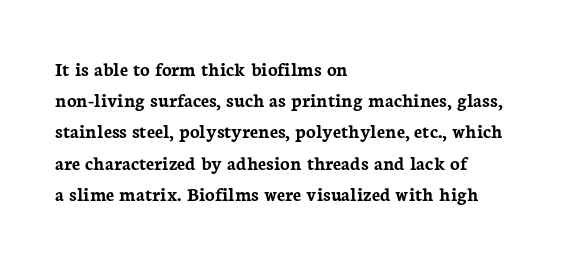
{"italic": "no", "bold": "yes", "underline": "no", "align": "left", "line_spacing": "normal", "line_spacing_ratio": 1.56, "letter_spacing": "normal", "letter_spacing_em": 0.0, "glyph_px": 20}
